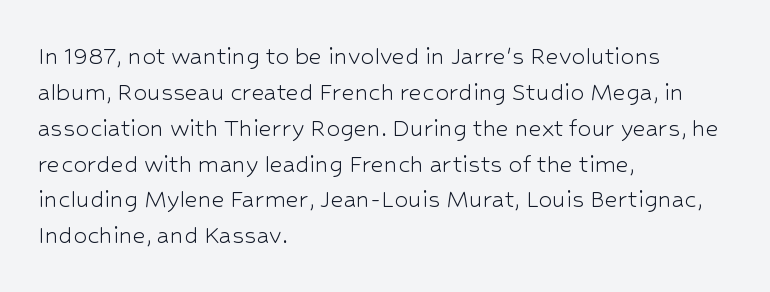
{"serif": "no", "italic": "no", "bold": "no", "weight": "light", "width": "normal", "stroke_contrast": "low", "x_height": "medium", "monospaced": "no", "underline": "no", "align": "left", "line_spacing": "normal", "line_spacing_ratio": 1.28, "letter_spacing": "normal", "letter_spacing_em": 0.0, "glyph_px": 28}
